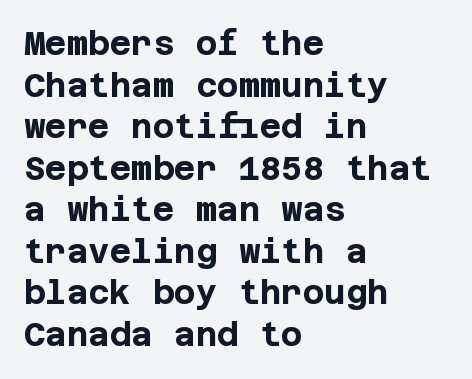
The image shows 33 px bold sans-serif type, upright; set left-aligned, normal line spacing (1.26x), normal letter spacing, not underlined; low stroke contrast and a large x-height.
